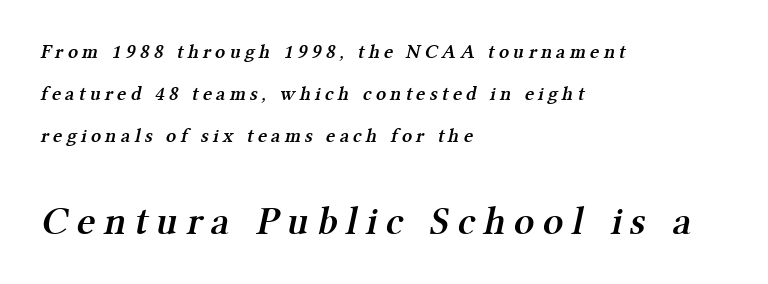
Q: Is the text bold? A: Semi-bold.
Q: Is the typeface a serif or a sans-serif typeface? A: Serif.
Q: Is the text underlined? A: No.
Q: How is the paragraph aligned? A: Left-aligned.
Q: Is the spacing between letters normal or unusually wide? A: Unusually wide.
Q: Is the spacing between lines tight, normal or loose? A: Loose.
Q: Which block of text is set in a larger size, the first (top) or the second (bottom)? A: The second (bottom) one.
Q: Width (condensed, normal, or wide)? A: Normal.
Q: Stroke contrast? A: Medium.
Q: x-height? A: Medium.
Q: Monospaced? A: No.
